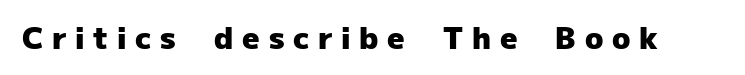
{"serif": "no", "italic": "no", "bold": "yes", "weight": "heavy", "width": "normal", "stroke_contrast": "low", "x_height": "medium", "monospaced": "no", "underline": "no", "letter_spacing": "wide", "letter_spacing_em": 0.29, "glyph_px": 30}
